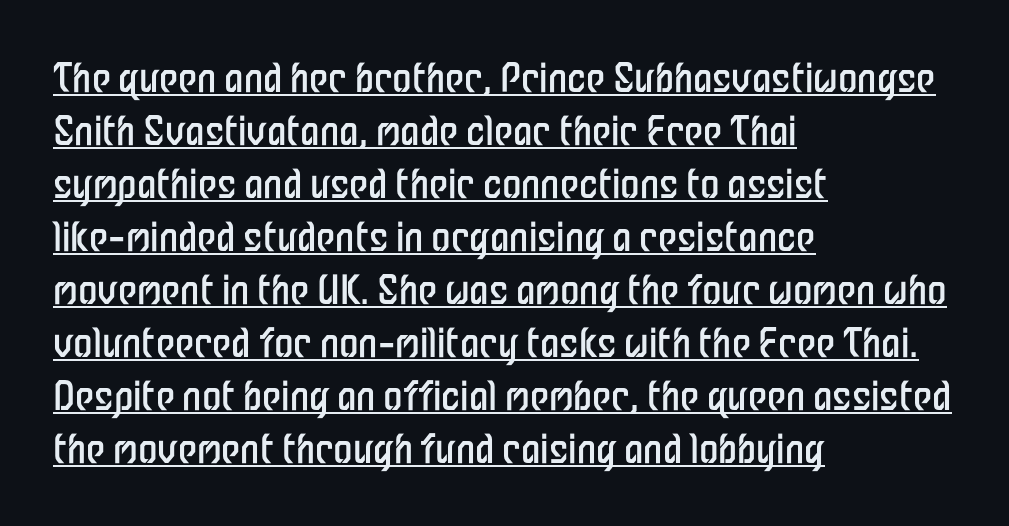
Q: Is the text bold? A: No.
Q: Is the text italic (slanted)? A: No, it is upright.
Q: Is the typeface a serif or a sans-serif typeface? A: Sans-serif.
Q: Is the text underlined? A: Yes.
Q: How is the paragraph aligned? A: Left-aligned.
Q: Is the spacing between letters normal or unusually wide? A: Normal.
Q: Is the spacing between lines tight, normal or loose? A: Normal.
Q: Width (condensed, normal, or wide)? A: Condensed.
Q: Stroke contrast? A: Low.
Q: x-height? A: Medium.
Q: Monospaced? A: No.
